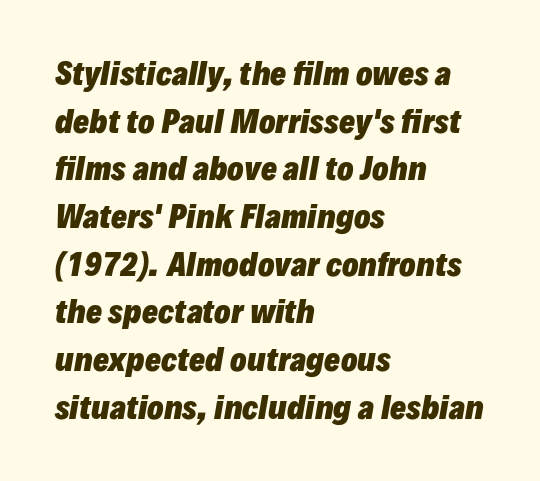
Vertically, the passage feels balanced, rows spaced as you'd expect. A typesetter would call this proportional, since set widths differ per character. Honestly, the letter spacing is just normal — you wouldn't notice it. The rendering anchors every line to the left-hand side. A bare baseline throughout the passage.
